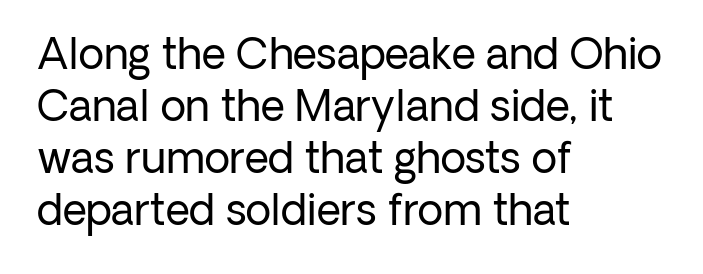
Q: Is the text bold? A: No.
Q: Is the text italic (slanted)? A: No, it is upright.
Q: Is the typeface a serif or a sans-serif typeface? A: Sans-serif.
Q: Is the text underlined? A: No.
Q: How is the paragraph aligned? A: Left-aligned.
Q: Is the spacing between letters normal or unusually wide? A: Normal.
Q: Width (condensed, normal, or wide)? A: Normal.
Q: Stroke contrast? A: Low.
Q: x-height? A: Medium.
Q: Monospaced? A: No.
